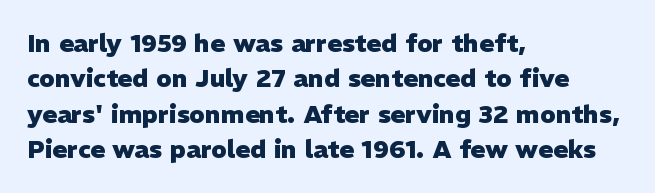
Q: Is the text bold? A: Yes.
Q: Is the text italic (slanted)? A: No, it is upright.
Q: Is the text underlined? A: No.
Q: How is the paragraph aligned? A: Left-aligned.
Q: Is the spacing between letters normal or unusually wide? A: Normal.
Q: Is the spacing between lines tight, normal or loose? A: Normal.
